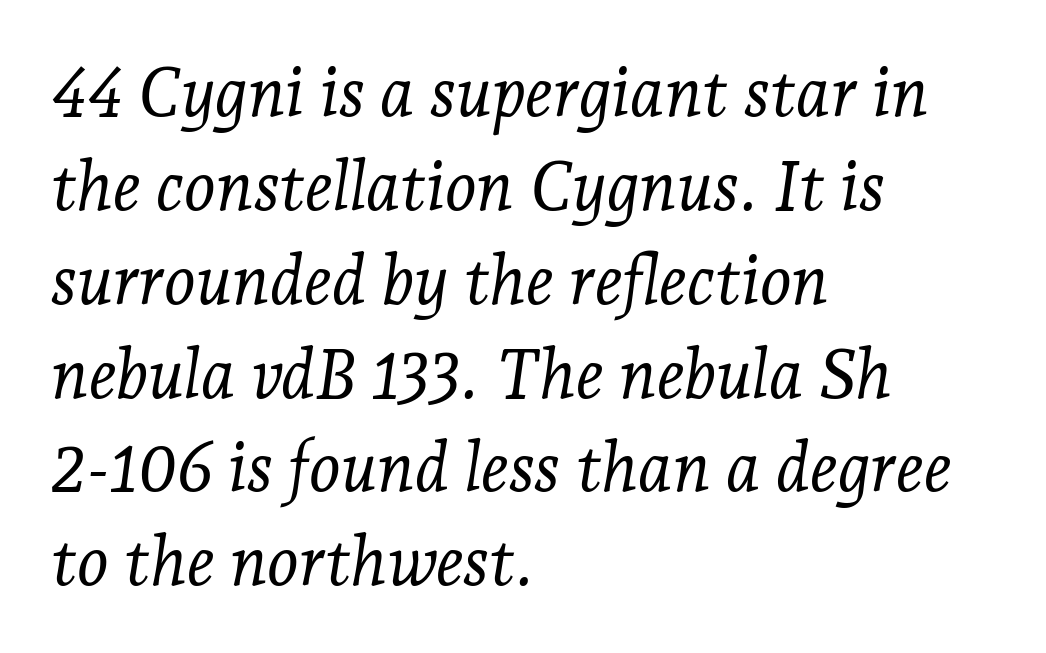
The image shows 68 px light serif type, italic (leaning right); set left-aligned, normal line spacing (1.38x), normal letter spacing, not underlined; low stroke contrast and a medium x-height.
